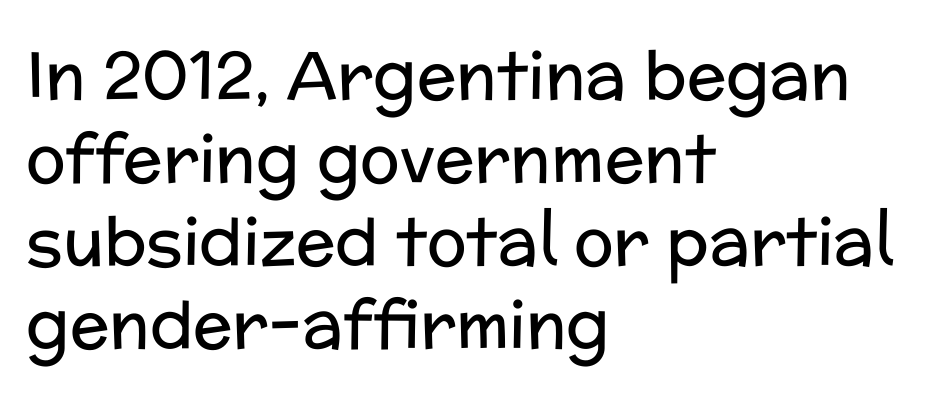
The image shows 66 px regular-weight sans-serif type, upright; set left-aligned, normal line spacing (1.26x), normal letter spacing, not underlined; low stroke contrast and a medium x-height.
